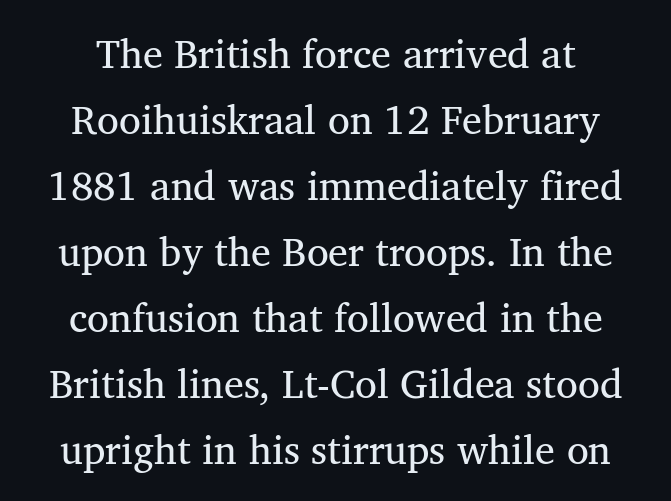
Q: Is the typeface a serif or a sans-serif typeface? A: Serif.
Q: Is the text underlined? A: No.
Q: Is the spacing between letters normal or unusually wide? A: Normal.
Q: Is the spacing between lines tight, normal or loose? A: Normal.
Q: Width (condensed, normal, or wide)? A: Normal.
Q: Stroke contrast? A: Medium.
Q: x-height? A: Medium.
Q: Monospaced? A: No.
